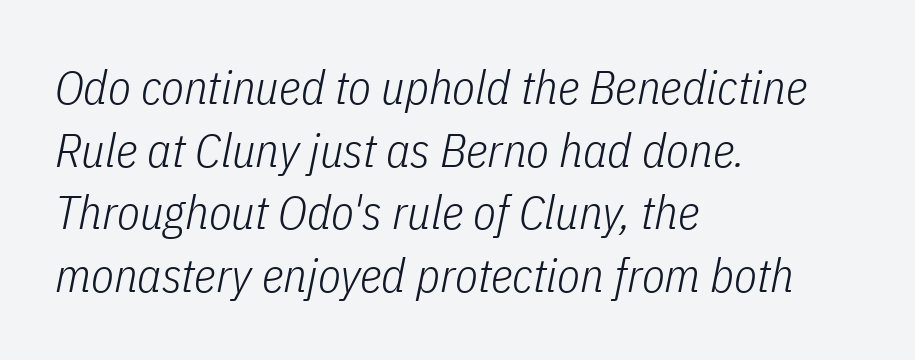
The image shows 47 px light, condensed type, italic (leaning right); set left-aligned, normal line spacing (1.33x), normal letter spacing, not underlined; low stroke contrast and a medium x-height.
